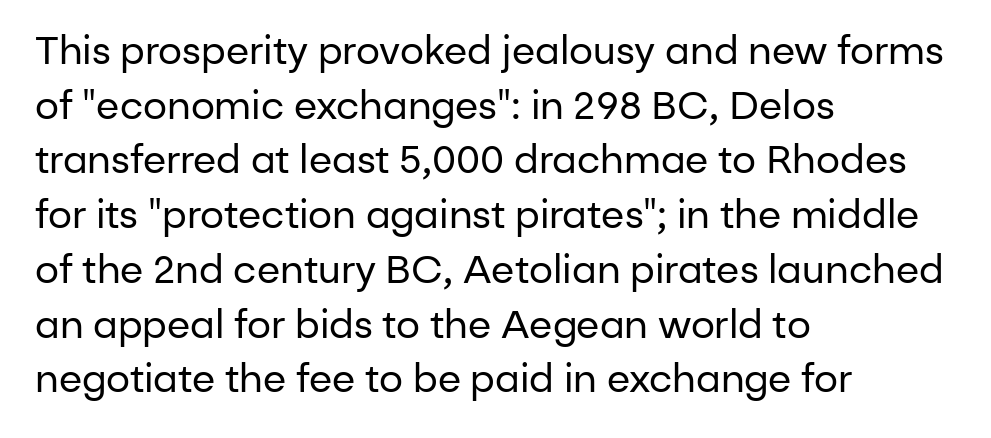
{"serif": "no", "italic": "no", "bold": "no", "weight": "regular", "width": "normal", "stroke_contrast": "low", "x_height": "medium", "monospaced": "no", "underline": "no", "align": "left", "line_spacing": "normal", "line_spacing_ratio": 1.44, "letter_spacing": "normal", "letter_spacing_em": 0.0, "glyph_px": 38}
